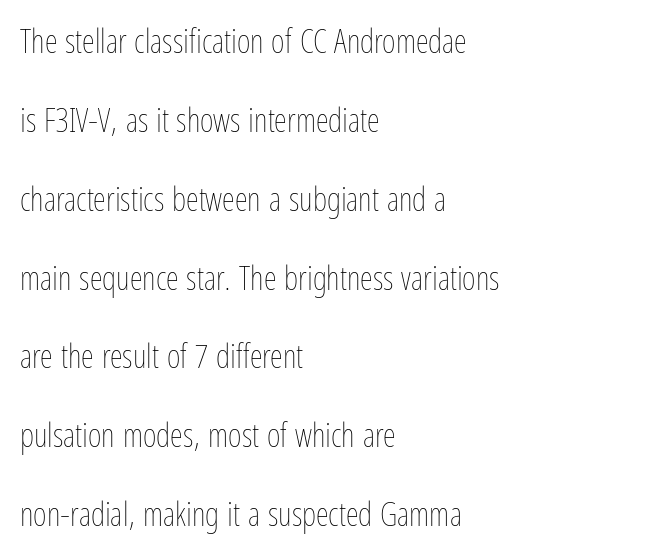
{"italic": "no", "bold": "no", "weight": "thin", "width": "condensed", "stroke_contrast": "low", "x_height": "medium", "monospaced": "no", "underline": "no", "align": "left", "line_spacing": "loose", "line_spacing_ratio": 2.39, "letter_spacing": "normal", "letter_spacing_em": 0.0, "glyph_px": 33}
